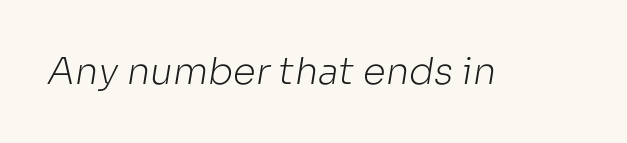
No feet cap the strokes, marking this as sans-serif type. The tracking reads as untouched default to a designer's eye. Spacing verdict: proportional, widths tailored to each character. Letters rest on an invisible, unmarked baseline.
